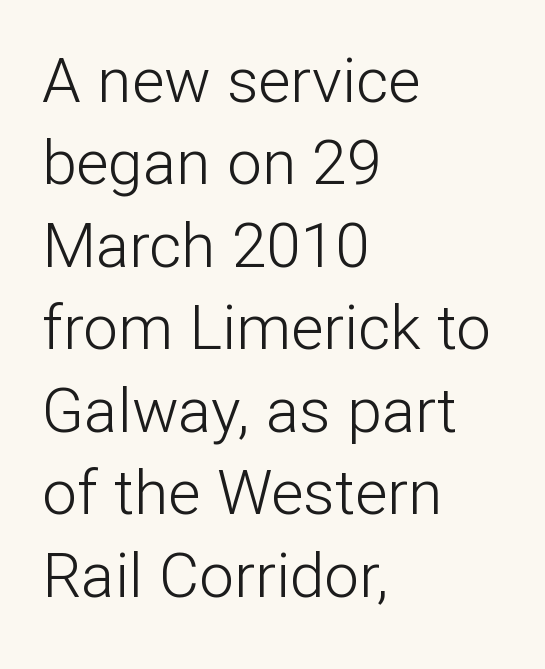
The image shows 62 px light sans-serif type, upright; set left-aligned, normal line spacing (1.33x), normal letter spacing, not underlined; low stroke contrast and a medium x-height.
